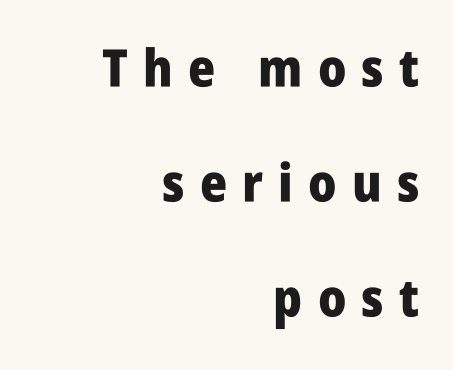
{"serif": "no", "italic": "no", "bold": "yes", "weight": "heavy", "width": "condensed", "stroke_contrast": "low", "x_height": "large", "monospaced": "no", "underline": "no", "align": "right", "line_spacing": "loose", "line_spacing_ratio": 2.21, "letter_spacing": "wide", "letter_spacing_em": 0.29, "glyph_px": 52}
